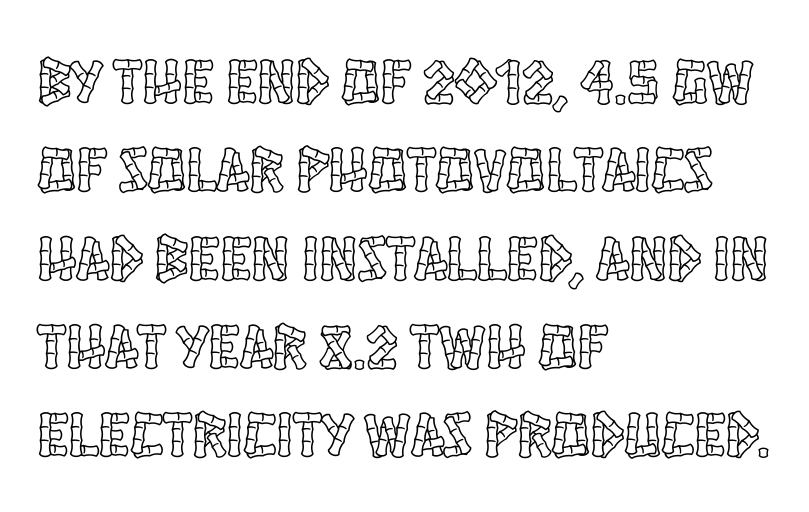
Do the letters lean? They stand straight. The area under the type is left untouched. The letters advance in unequal steps, a hallmark of proportional type. The compositor pushed each line to the left boundary.
